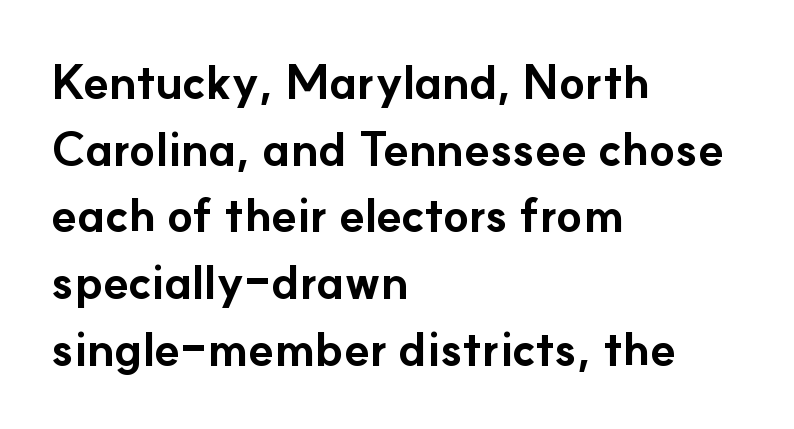
The image shows 47 px bold sans-serif type, upright; set left-aligned, normal line spacing (1.42x), normal letter spacing, not underlined; low stroke contrast and a small x-height.
